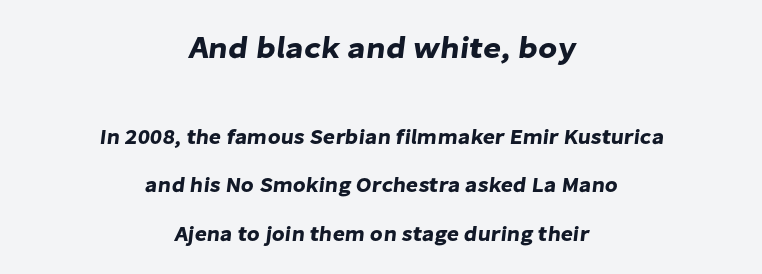
{"serif": "no", "width": "normal", "stroke_contrast": "low", "x_height": "medium", "monospaced": "no", "underline": "no", "align": "center", "line_spacing": "loose", "line_spacing_ratio": 2.3, "letter_spacing": "normal", "letter_spacing_em": 0.0, "larger_block": "first", "size_ratio": 1.48, "glyph_px": 31}
